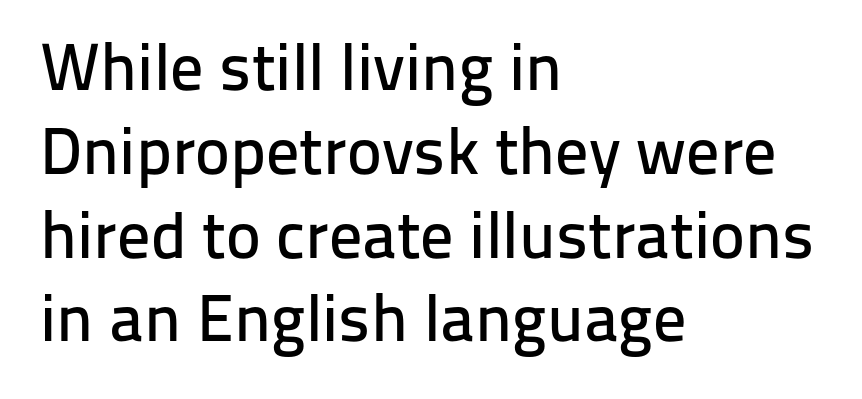
The image shows 66 px sans-serif type, upright; set left-aligned, normal line spacing (1.27x), normal letter spacing, not underlined; low stroke contrast and a medium x-height.
